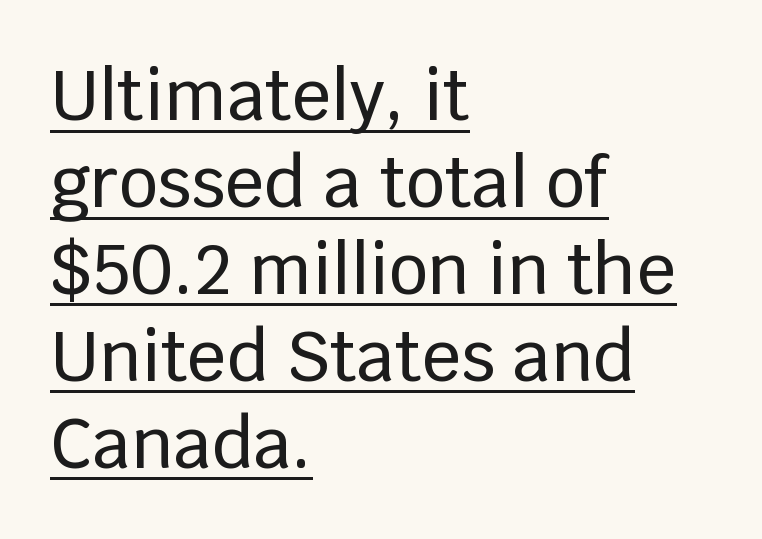
The words here are underlined. Think of a printed novel: that variable character pitch is what you see here. Quick note: not italic, upright. The setting favours the left margin, as ordinary paragraphs usually do. The designer went with a sans here, leaving each stem footless. Successive baselines arrive at the customary interval.
